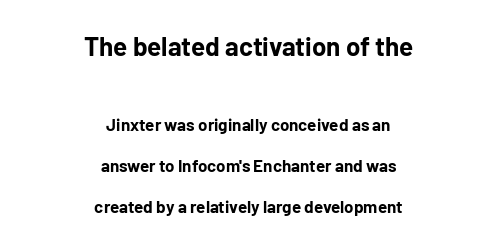
The image shows 26 px bold type, upright; set centered, loose line spacing (2.42x), normal letter spacing, not underlined; the first (top) block is 1.53x larger.
